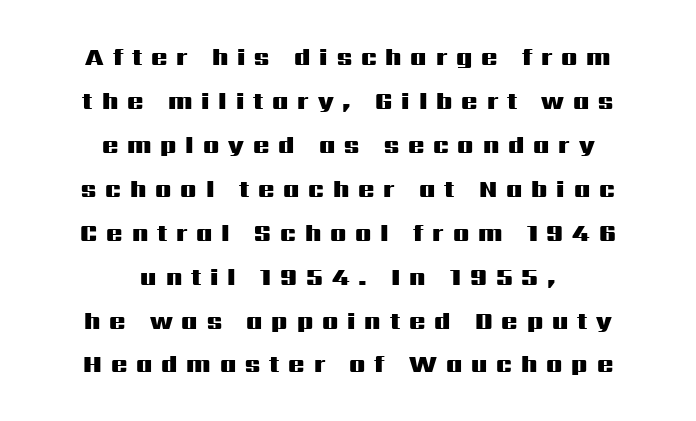
The image shows 24 px bold type, upright; set centered, line spacing 1.83x, unusually wide letter spacing (+0.37 em), not underlined.
